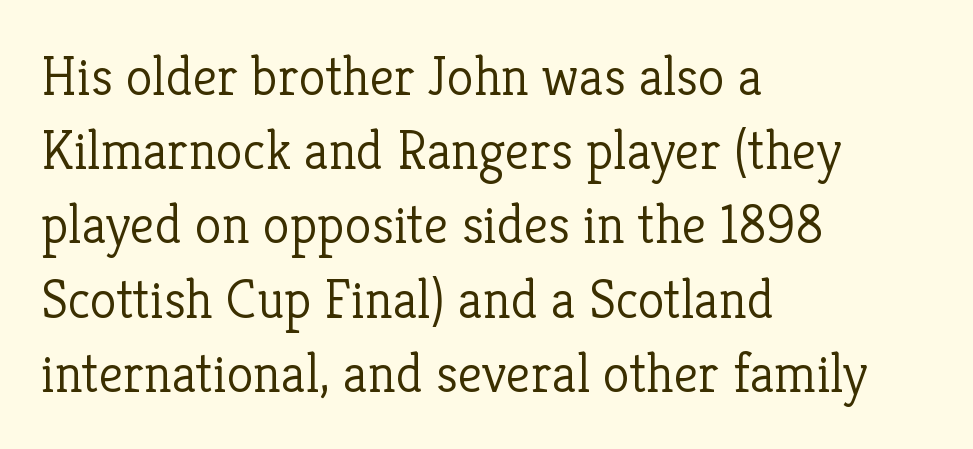
Observe the ordinary spacing: letters are neighbours, not strangers. Horizontal bands of white between lines are of average thickness. Beneath every word, the page is bare. Do the characters align in a grid? No, the font is proportional. Each stroke keeps to a modest, everyday thickness or less.
